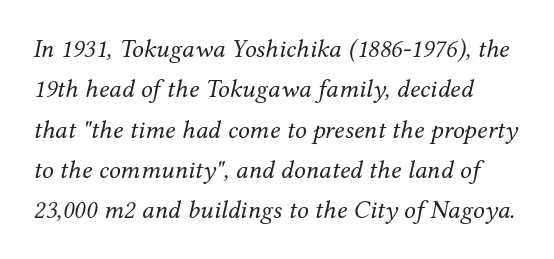
Q: Is the text bold? A: No.
Q: Is the text italic (slanted)? A: Yes, it leans right by about 12 degrees.
Q: Is the text underlined? A: No.
Q: Is the spacing between letters normal or unusually wide? A: Normal.
Q: Is the spacing between lines tight, normal or loose? A: Normal.
